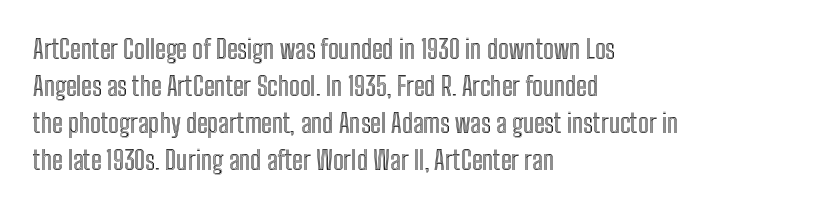
Inter-character spacing is left at the font's built-in metrics. Bare-footed words on every line. Every stem runs plumb, perpendicular to the baseline. Line spacing here is normal. Every row of glyphs begins at an identical x-position on the left.
